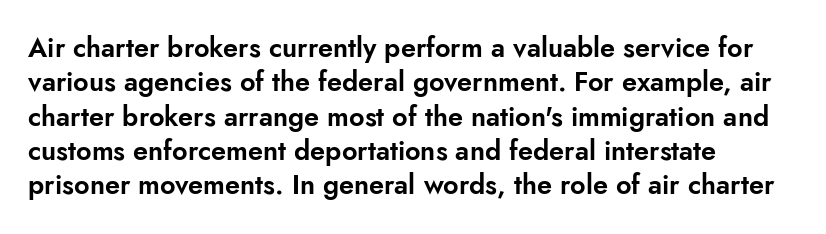
The image shows 27 px text type, upright; set left-aligned, normal line spacing (1.27x), normal letter spacing, not underlined.
